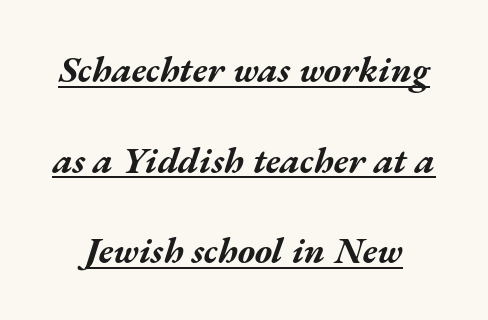
Q: Is the text bold? A: Yes.
Q: Is the text italic (slanted)? A: Yes, it leans right by about 17 degrees.
Q: Is the text underlined? A: Yes.
Q: Is the spacing between letters normal or unusually wide? A: Normal.
Q: Is the spacing between lines tight, normal or loose? A: Loose.
Q: Width (condensed, normal, or wide)? A: Wide.
Q: Stroke contrast? A: Medium.
Q: x-height? A: Medium.
Q: Monospaced? A: No.
